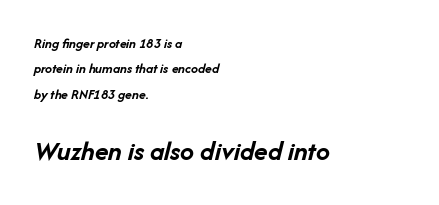
Q: Is the text bold? A: Yes.
Q: Is the text italic (slanted)? A: Yes, it leans right by about 14 degrees.
Q: Is the text underlined? A: No.
Q: How is the paragraph aligned? A: Left-aligned.
Q: Is the spacing between letters normal or unusually wide? A: Normal.
Q: Which block of text is set in a larger size, the first (top) or the second (bottom)? A: The second (bottom) one.
Q: Width (condensed, normal, or wide)? A: Normal.
Q: Stroke contrast? A: Low.
Q: x-height? A: Medium.
Q: Monospaced? A: No.
